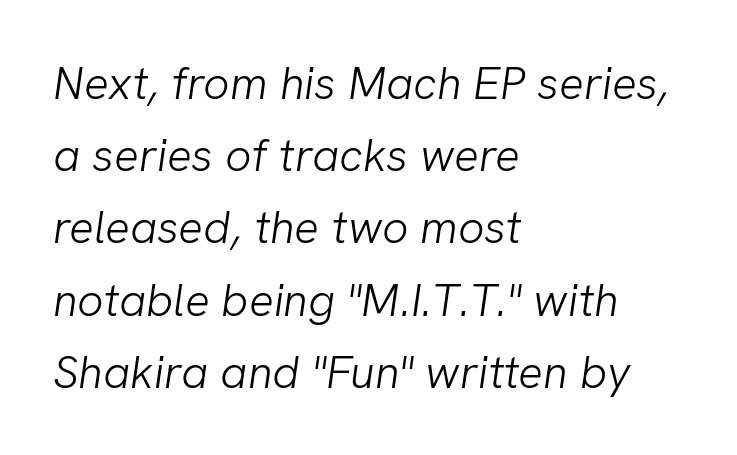
{"serif": "no", "bold": "no", "weight": "light", "width": "normal", "stroke_contrast": "low", "x_height": "medium", "monospaced": "no", "underline": "no", "align": "left", "line_spacing": "normal", "line_spacing_ratio": 1.57, "letter_spacing": "normal", "letter_spacing_em": 0.0, "glyph_px": 46}
